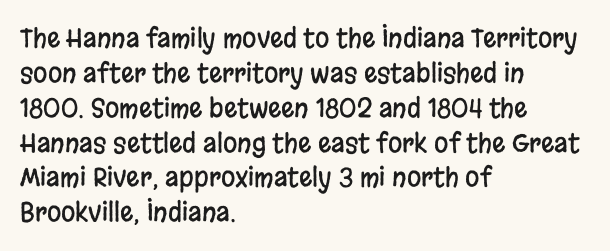
Q: Is the text italic (slanted)? A: No, it is upright.
Q: Is the text underlined? A: No.
Q: How is the paragraph aligned? A: Left-aligned.
Q: Is the spacing between letters normal or unusually wide? A: Normal.
Q: Is the spacing between lines tight, normal or loose? A: Normal.
